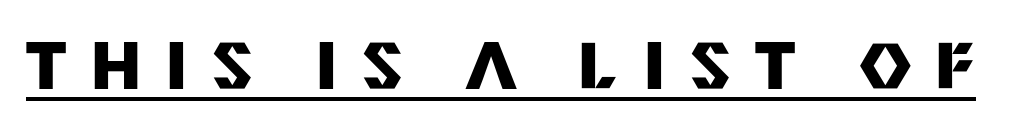
A roman cut, with each character standing at attention. These lines are rendered in a variable-pitch font. In terms of letterform style, serifs are entirely absent. The letters are bold, with thick, heavy strokes. These characters rest on top of a visible drawn line.
